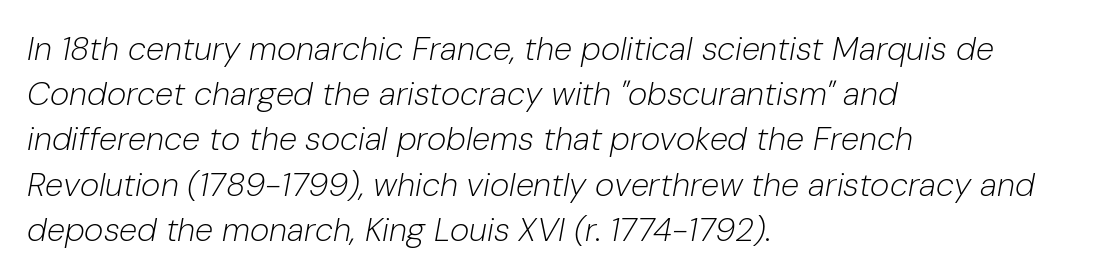
{"italic": "yes", "lean": "right", "slant_degrees": 10, "bold": "no", "weight": "light", "width": "normal", "stroke_contrast": "low", "x_height": "medium", "monospaced": "no", "underline": "no", "align": "left", "line_spacing": "normal", "line_spacing_ratio": 1.37, "letter_spacing": "normal", "letter_spacing_em": 0.0, "glyph_px": 33}
